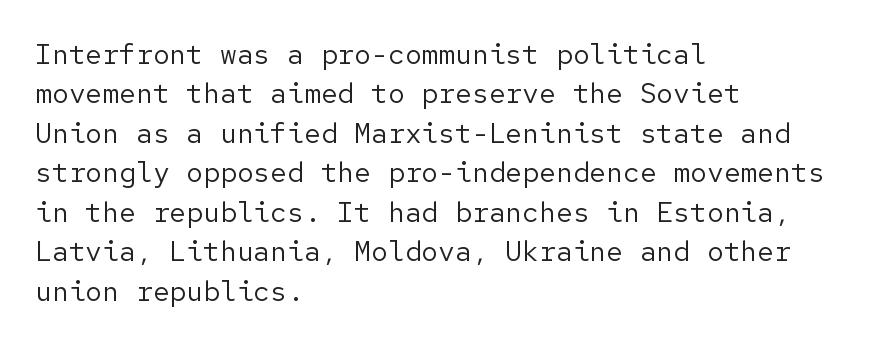
{"serif": "no", "italic": "no", "bold": "no", "weight": "regular", "width": "normal", "stroke_contrast": "low", "x_height": "medium", "underline": "no", "align": "left", "line_spacing": "normal", "line_spacing_ratio": 1.41, "letter_spacing": "normal", "letter_spacing_em": 0.0, "glyph_px": 28}
